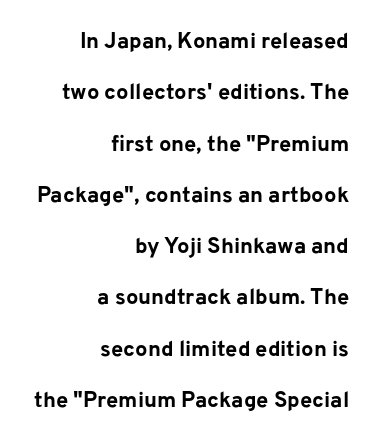
Interline gaps are noticeably wide in this sample. Posture: straight, roman, zero tilt. I'd describe the lettering as bold — thick and assertive. Check under the words: just untouched page. The lines in this sample share a right terminus and differ only in where they begin. Students, note that the glyphs here touch the page at normal intervals.
